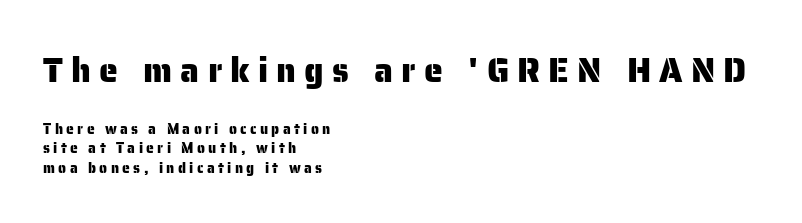
{"serif": "no", "italic": "no", "width": "normal", "stroke_contrast": "low", "x_height": "medium", "monospaced": "no", "underline": "no", "align": "left", "line_spacing": "normal", "line_spacing_ratio": 1.4, "letter_spacing": "wide", "letter_spacing_em": 0.24, "larger_block": "first", "size_ratio": 2.43, "glyph_px": 34}
